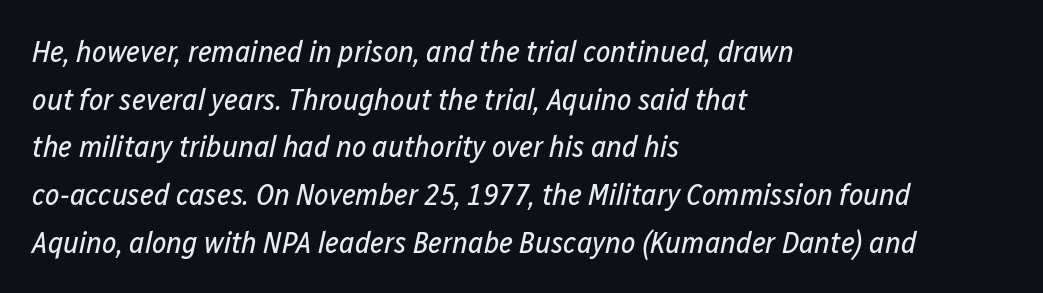
{"italic": "yes", "lean": "right", "slant_degrees": 12, "bold": "no", "weight": "regular", "width": "condensed", "stroke_contrast": "low", "x_height": "medium", "monospaced": "no", "underline": "no", "align": "left", "line_spacing": "normal", "line_spacing_ratio": 1.54, "letter_spacing": "normal", "letter_spacing_em": 0.0, "glyph_px": 31}
